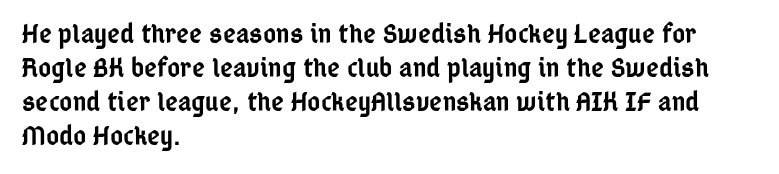
The rendering uses a semibold face; strokes are thickened but not to full bold. This is the regular roman posture of the typeface. Looks like regular typesetting: each glyph gets only the width it needs. Line beginnings align vertically; line endings do not. Serif or sans? Sans — the stroke terminals are bare.
